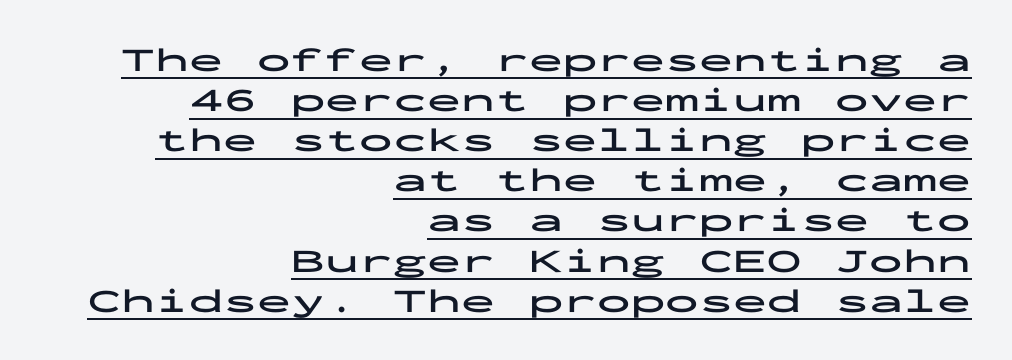
This is heavy type, rendered in bold. Caption: standard tracking, unaltered. If you drew a ruler down the right edge, every line would touch it. Each line of the rendering has a horizontal stroke beneath the glyphs.
